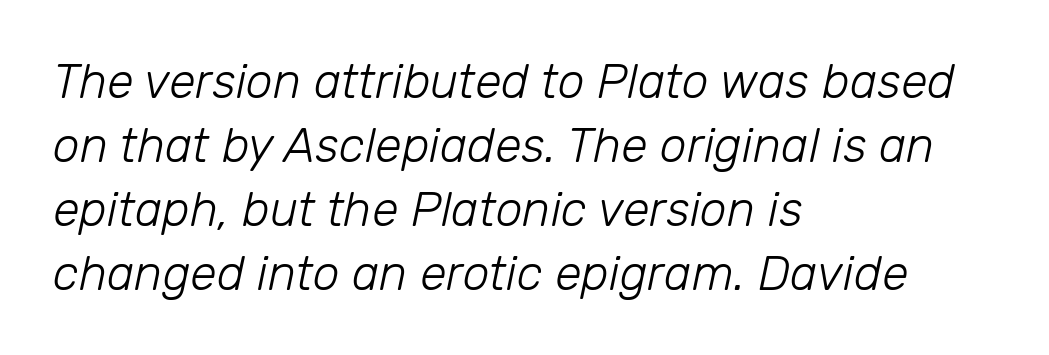
The image shows 48 px light type, italic (leaning right); set left-aligned, normal line spacing (1.33x), normal letter spacing, not underlined; low stroke contrast and a medium x-height.
